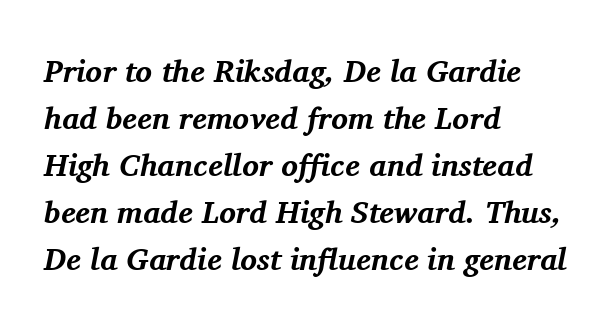
Q: Is the text bold? A: Yes.
Q: Is the text italic (slanted)? A: Yes, it leans right by about 11 degrees.
Q: Is the typeface a serif or a sans-serif typeface? A: Serif.
Q: Is the text underlined? A: No.
Q: How is the paragraph aligned? A: Left-aligned.
Q: Is the spacing between letters normal or unusually wide? A: Normal.
Q: Is the spacing between lines tight, normal or loose? A: Normal.
Q: Width (condensed, normal, or wide)? A: Normal.
Q: Stroke contrast? A: Medium.
Q: x-height? A: Medium.
Q: Monospaced? A: No.
